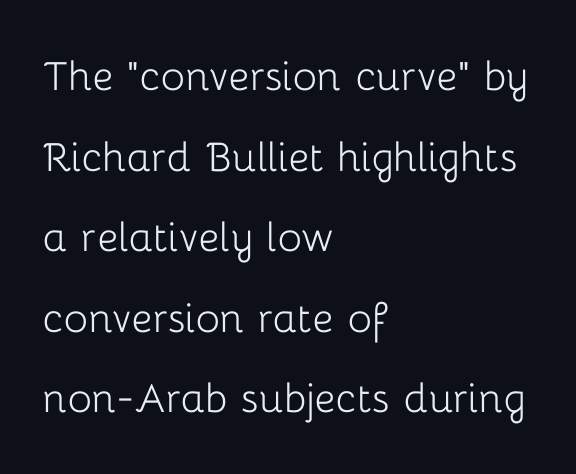
Q: Is the text bold? A: No.
Q: Is the text italic (slanted)? A: No, it is upright.
Q: Is the typeface a serif or a sans-serif typeface? A: Sans-serif.
Q: Is the text underlined? A: No.
Q: How is the paragraph aligned? A: Left-aligned.
Q: Is the spacing between letters normal or unusually wide? A: Normal.
Q: Is the spacing between lines tight, normal or loose? A: Normal.
Q: Width (condensed, normal, or wide)? A: Normal.
Q: Stroke contrast? A: Low.
Q: x-height? A: Medium.
Q: Monospaced? A: No.
